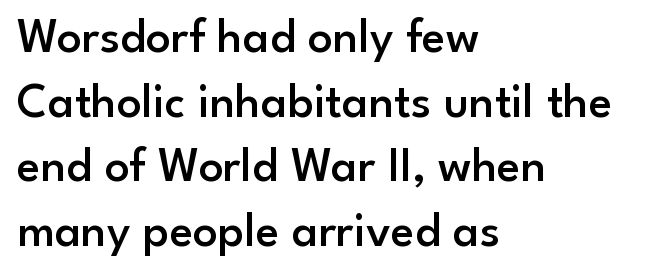
The image shows 49 px semibold sans-serif type, upright; set left-aligned, normal line spacing (1.32x), normal letter spacing, not underlined; low stroke contrast and a small x-height.
